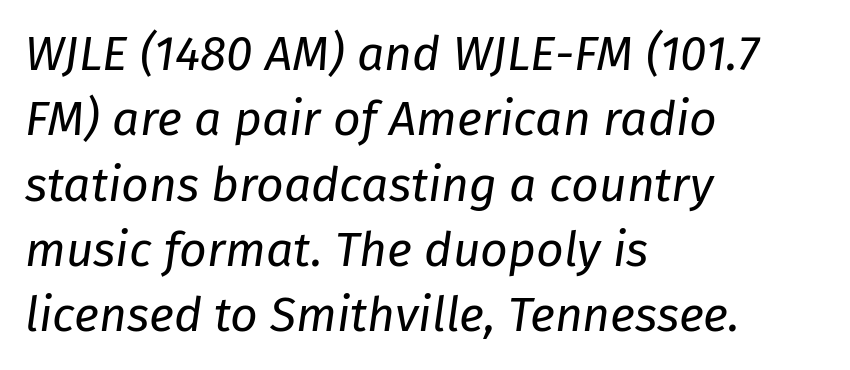
The glyphs are unaccompanied by any horizontal stroke below them. Slant detected: the letters are inclined. The type is set solid horizontally, with unmodified tracking. What's the leading like? Ordinary, nothing unusual.
